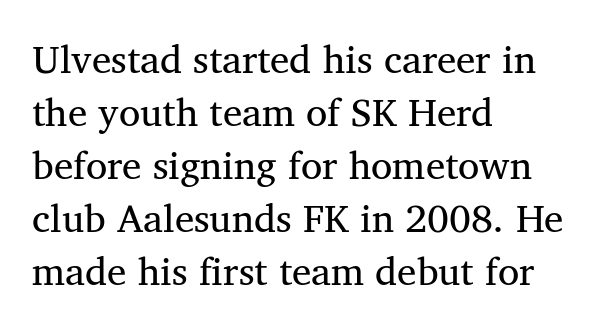
The image shows 39 px regular-weight serif type, upright; set left-aligned, normal line spacing (1.36x), normal letter spacing, not underlined; medium stroke contrast and a medium x-height.
